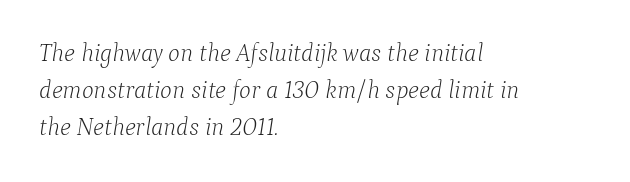
The image shows 25 px text type, italic (leaning right); set left-aligned, normal line spacing (1.49x), normal letter spacing, not underlined.
